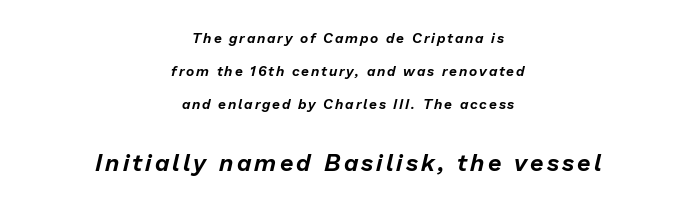
{"italic": "yes", "lean": "right", "slant_degrees": 13, "underline": "no", "align": "center", "line_spacing": "loose", "line_spacing_ratio": 2.35, "larger_block": "second", "size_ratio": 1.71, "glyph_px": 24}
